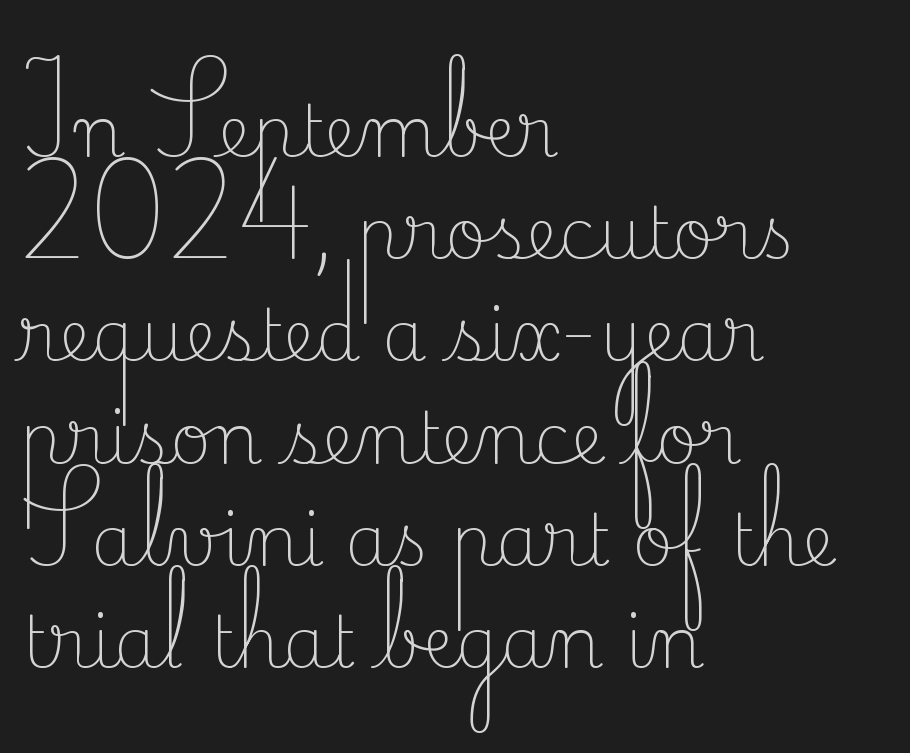
The letterforms sit shoulder to shoulder at normal distance. Underline: absent. A quiet, ordinary-to-light weight characterises the typeface. The passage shown stacks its lines at a standard gap. Typographically, this falls in the serif category. Here the designer chose a conventional face with non-uniform glyph widths.
